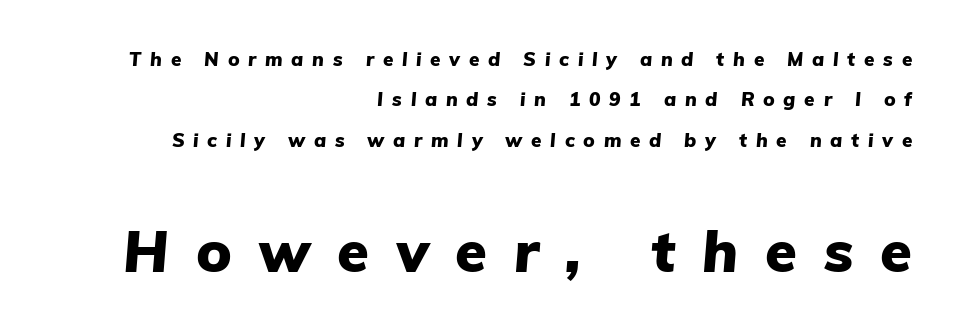
The image shows 58 px heavy type, italic (leaning right); set right-aligned, loose line spacing (2.12x), unusually wide letter spacing (+0.46 em), not underlined; the second (bottom) block is 3.05x larger; low stroke contrast and a medium x-height.
